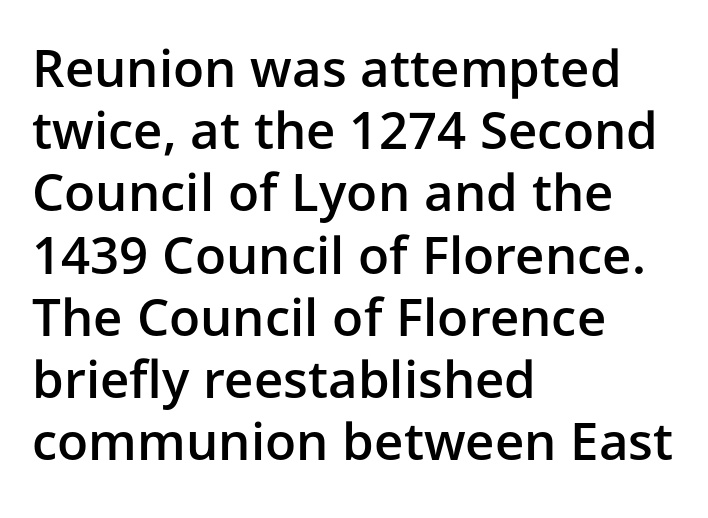
The image shows 51 px semibold sans-serif type, upright; set left-aligned, line spacing 1.22x, normal letter spacing, not underlined; low stroke contrast and a medium x-height.
